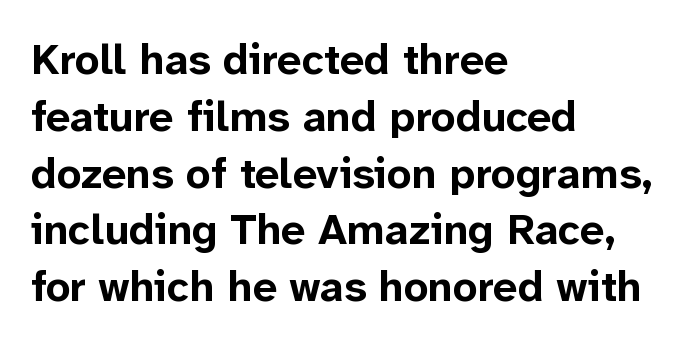
The image shows 43 px bold sans-serif type, upright; set left-aligned, normal line spacing (1.32x), normal letter spacing, not underlined; low stroke contrast and a medium x-height.
